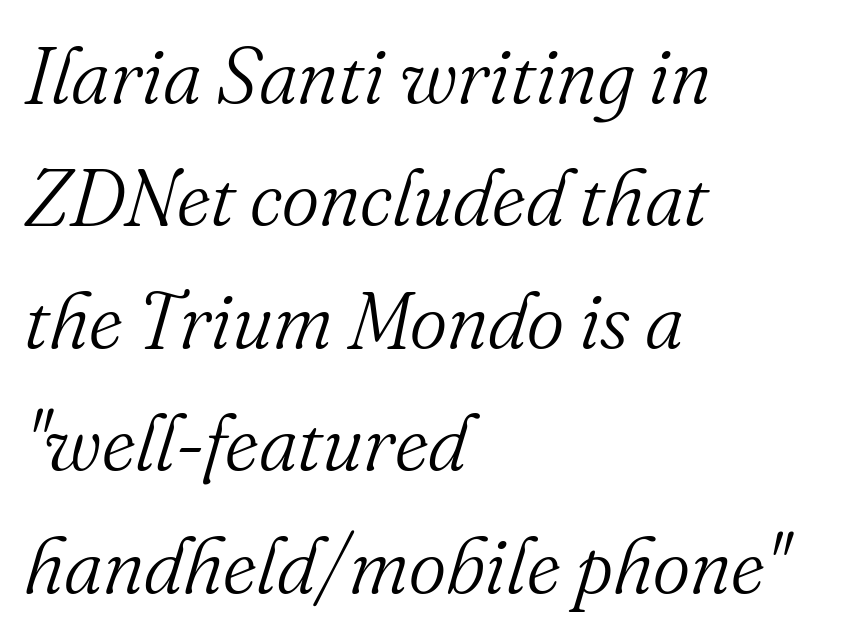
Q: Is the text bold? A: No.
Q: Is the text italic (slanted)? A: Yes, it leans right by about 16 degrees.
Q: Is the typeface a serif or a sans-serif typeface? A: Serif.
Q: Is the text underlined? A: No.
Q: How is the paragraph aligned? A: Left-aligned.
Q: Is the spacing between letters normal or unusually wide? A: Normal.
Q: Is the spacing between lines tight, normal or loose? A: Normal.
Q: Width (condensed, normal, or wide)? A: Normal.
Q: Stroke contrast? A: Medium.
Q: x-height? A: Small.
Q: Monospaced? A: No.
